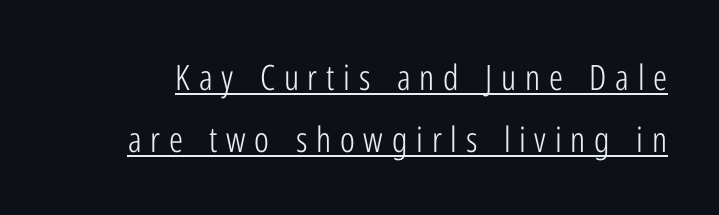
{"serif": "no", "italic": "no", "bold": "no", "weight": "light", "width": "condensed", "stroke_contrast": "low", "x_height": "medium", "monospaced": "no", "underline": "yes", "line_spacing_ratio": 1.76, "letter_spacing": "wide", "letter_spacing_em": 0.25, "glyph_px": 35}
